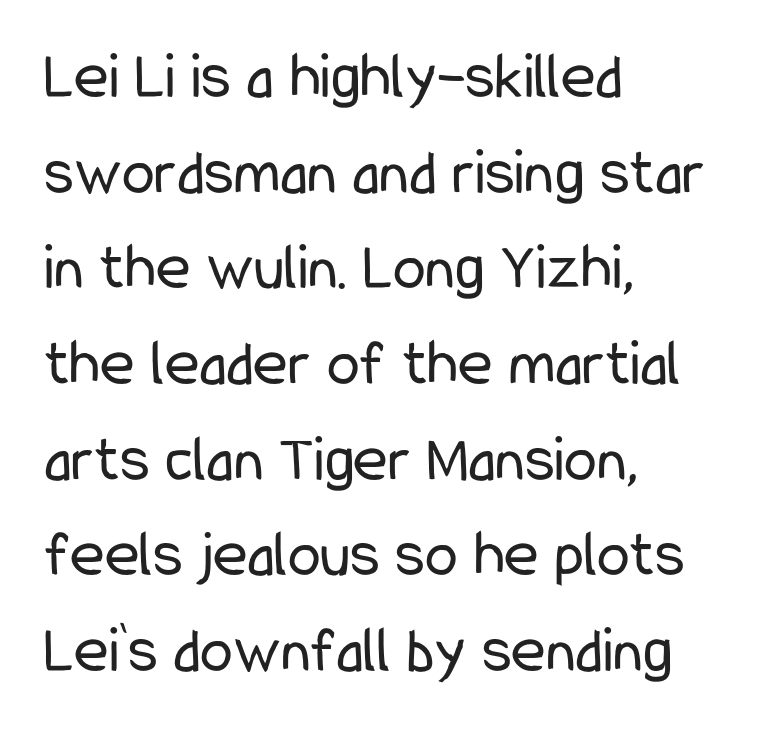
Q: Is the text bold? A: No.
Q: Is the text italic (slanted)? A: No, it is upright.
Q: Is the typeface a serif or a sans-serif typeface? A: Sans-serif.
Q: Is the text underlined? A: No.
Q: How is the paragraph aligned? A: Left-aligned.
Q: Is the spacing between letters normal or unusually wide? A: Normal.
Q: Is the spacing between lines tight, normal or loose? A: Normal.
Q: Width (condensed, normal, or wide)? A: Condensed.
Q: Stroke contrast? A: Low.
Q: x-height? A: Medium.
Q: Monospaced? A: No.
